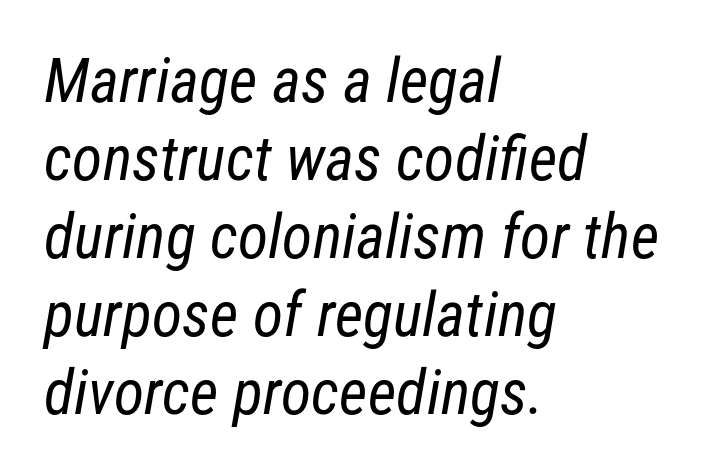
{"serif": "no", "bold": "no", "weight": "regular", "width": "condensed", "stroke_contrast": "low", "x_height": "medium", "monospaced": "no", "underline": "no", "align": "left", "line_spacing": "normal", "line_spacing_ratio": 1.26, "letter_spacing": "normal", "letter_spacing_em": 0.0, "glyph_px": 62}
